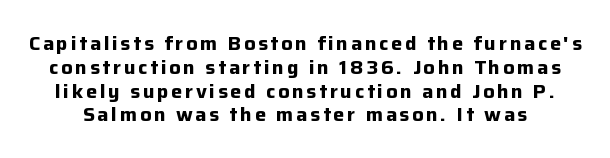
Q: Is the text bold? A: Yes.
Q: Is the text italic (slanted)? A: No, it is upright.
Q: Is the text underlined? A: No.
